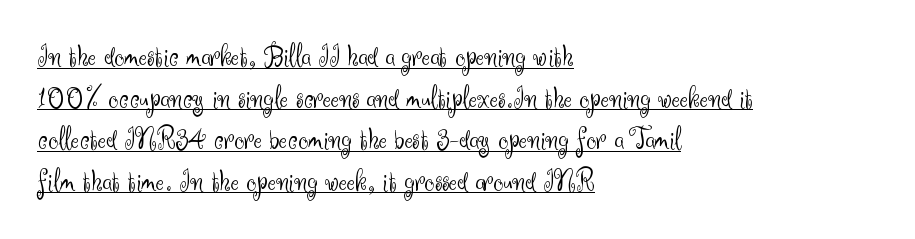
Note the varied advance widths — an 'i' is clearly narrower than an 'm'. The passage shown stacks its lines at a standard gap. The face looks like a standard text weight, possibly lighter. The axis of the letterforms is exactly vertical.
